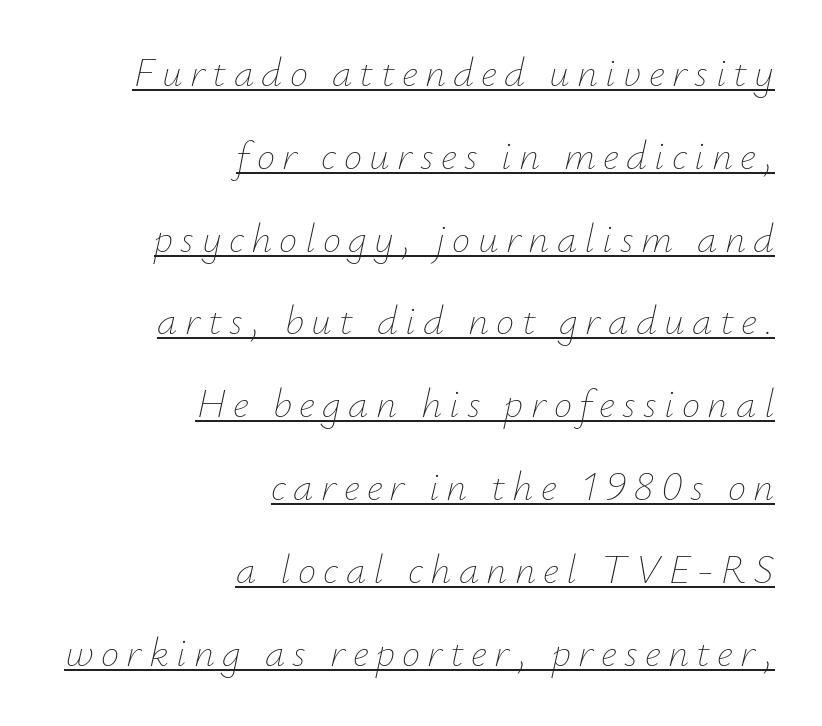
The image shows 41 px thin type, italic (leaning right); set right-aligned, loose line spacing (2.02x), underlined; low stroke contrast and a small x-height.
